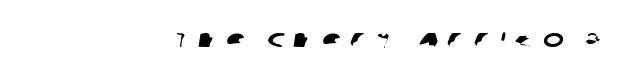
{"underline": "no", "align": "right", "letter_spacing": "wide", "letter_spacing_em": 0.35, "glyph_px": 25}
